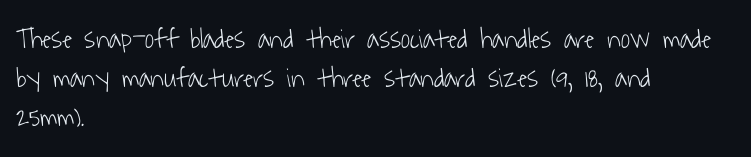
Q: Is the text bold? A: No.
Q: Is the typeface a serif or a sans-serif typeface? A: Sans-serif.
Q: Is the text underlined? A: No.
Q: How is the paragraph aligned? A: Left-aligned.
Q: Is the spacing between letters normal or unusually wide? A: Normal.
Q: Is the spacing between lines tight, normal or loose? A: Normal.
Q: Width (condensed, normal, or wide)? A: Condensed.
Q: Stroke contrast? A: Low.
Q: x-height? A: Medium.
Q: Monospaced? A: No.
